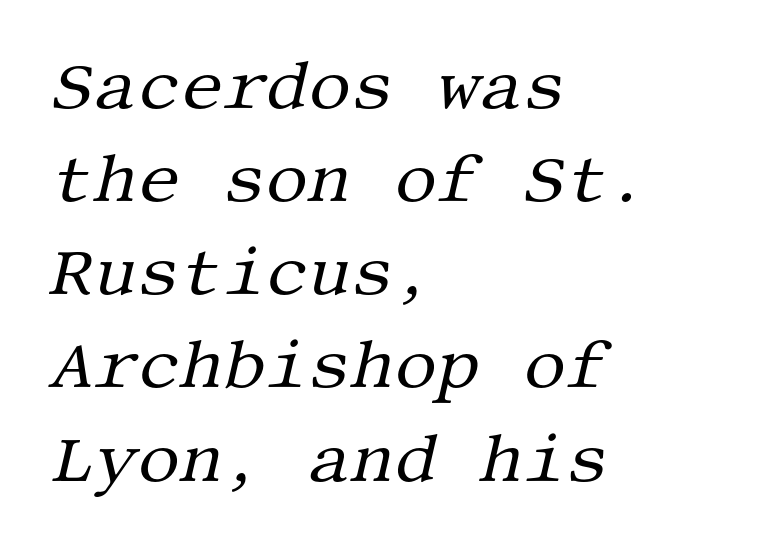
A typesetter would call this leading conventional body-copy spacing. Casual observation: everything's shoved over to the left. The letterforms sit at book weight or below. Yep, those are serifs on the letters.
